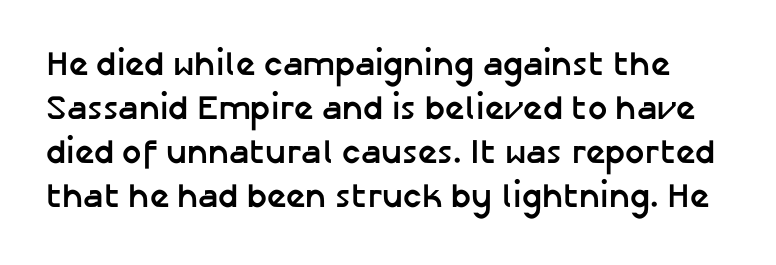
Quick note: underline off. If you measured baseline to baseline, you'd find a middling distance. Notice how the stems are strictly vertical — no italics here. Words appear dense and cohesive because spacing is normal. The letters are bold, with thick, heavy strokes. Look at the bottom of the vertical strokes: they stop flat, with no serifs.
